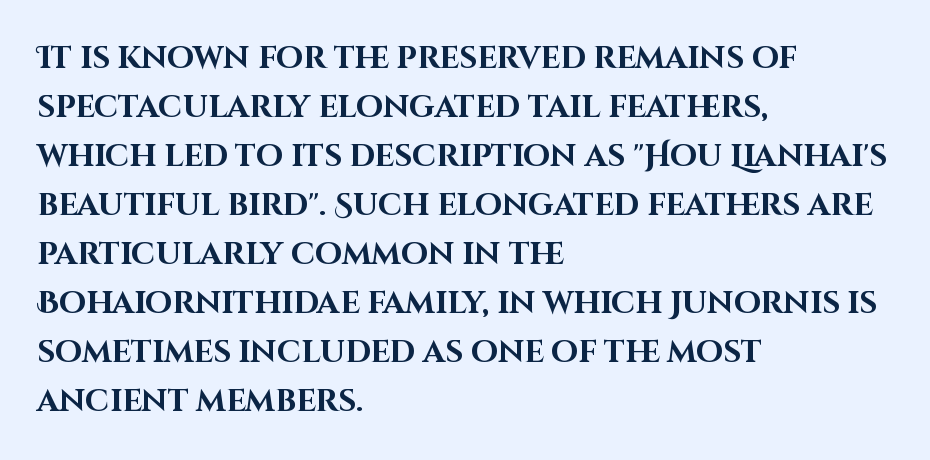
Q: Is the text bold? A: Yes.
Q: Is the text italic (slanted)? A: No, it is upright.
Q: Is the typeface a serif or a sans-serif typeface? A: Sans-serif.
Q: Is the text underlined? A: No.
Q: How is the paragraph aligned? A: Left-aligned.
Q: Is the spacing between letters normal or unusually wide? A: Normal.
Q: Is the spacing between lines tight, normal or loose? A: Normal.
Q: Width (condensed, normal, or wide)? A: Normal.
Q: Stroke contrast? A: High.
Q: x-height? A: Large.
Q: Monospaced? A: No.
